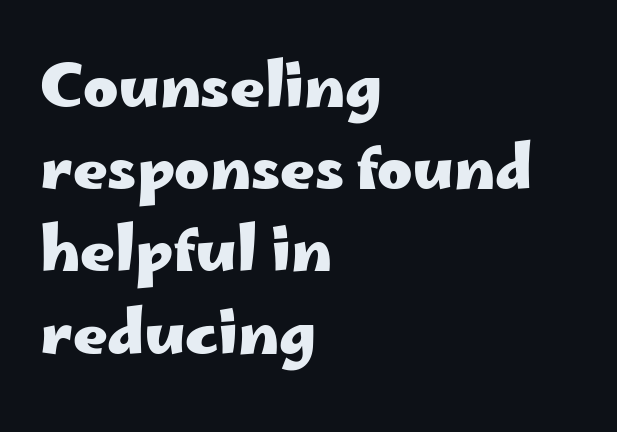
{"serif": "no", "italic": "no", "bold": "yes", "weight": "heavy", "width": "wide", "stroke_contrast": "low", "x_height": "small", "monospaced": "no", "underline": "no", "align": "left", "line_spacing": "normal", "line_spacing_ratio": 1.37, "letter_spacing": "normal", "letter_spacing_em": 0.0, "glyph_px": 60}
